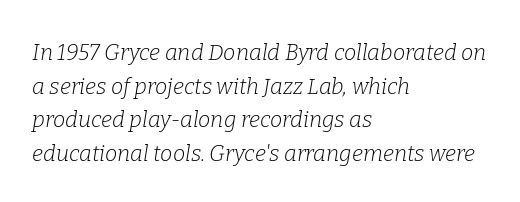
The image shows 22 px text type, italic (leaning right); set left-aligned, normal line spacing (1.53x), normal letter spacing, not underlined.
